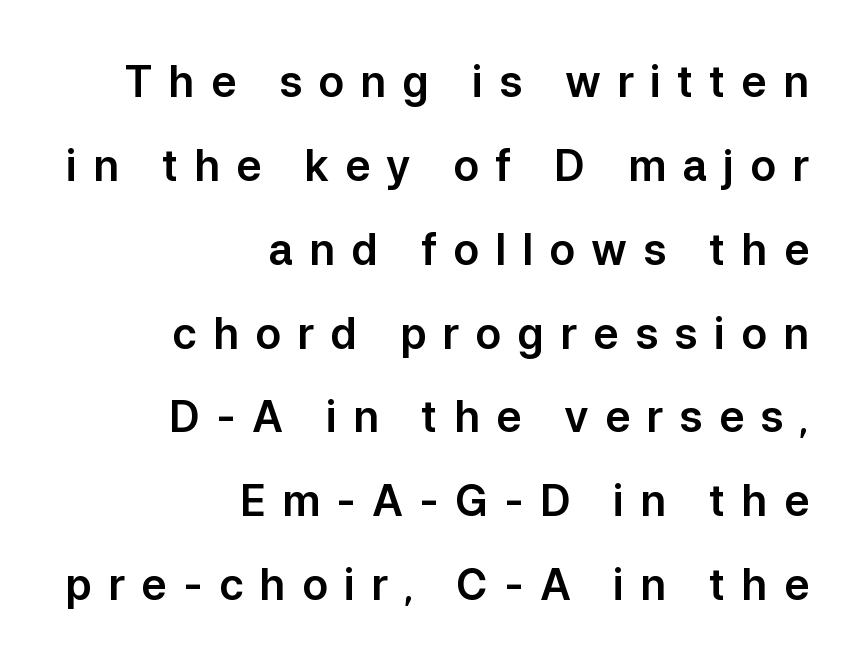
The image shows 43 px sans-serif type, upright; set right-aligned, loose line spacing (1.95x), unusually wide letter spacing (+0.37 em), not underlined; low stroke contrast and a medium x-height.
